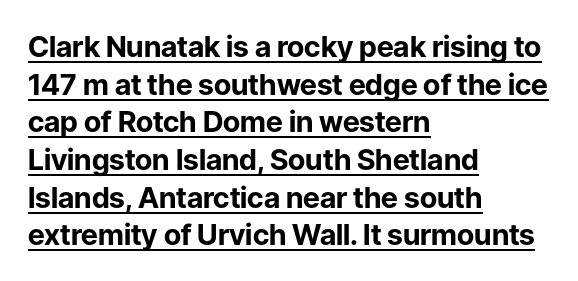
Q: Is the text bold? A: Yes.
Q: Is the text italic (slanted)? A: No, it is upright.
Q: Is the typeface a serif or a sans-serif typeface? A: Sans-serif.
Q: Is the text underlined? A: Yes.
Q: How is the paragraph aligned? A: Left-aligned.
Q: Is the spacing between letters normal or unusually wide? A: Normal.
Q: Is the spacing between lines tight, normal or loose? A: Normal.
Q: Width (condensed, normal, or wide)? A: Normal.
Q: Stroke contrast? A: Low.
Q: x-height? A: Medium.
Q: Monospaced? A: No.
